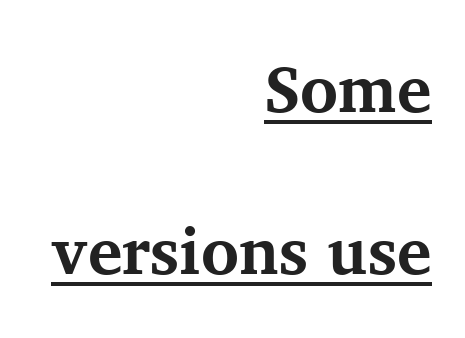
{"serif": "yes", "italic": "no", "bold": "yes", "weight": "bold", "width": "normal", "stroke_contrast": "medium", "x_height": "medium", "monospaced": "no", "underline": "yes", "align": "right", "line_spacing": "loose", "line_spacing_ratio": 2.5, "letter_spacing": "normal", "letter_spacing_em": 0.0, "glyph_px": 65}
